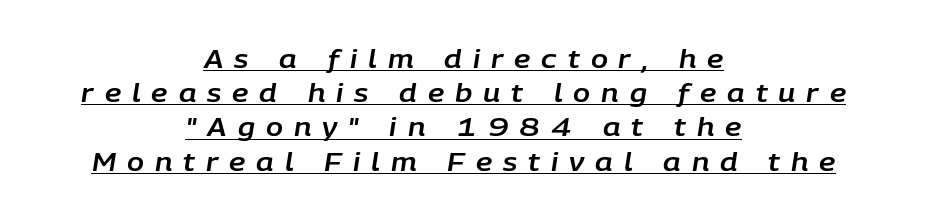
Q: Is the text italic (slanted)? A: Yes, it leans right by about 9 degrees.
Q: Is the text underlined? A: Yes.
Q: How is the paragraph aligned? A: Centered.
Q: Is the spacing between letters normal or unusually wide? A: Unusually wide.
Q: Is the spacing between lines tight, normal or loose? A: Normal.
